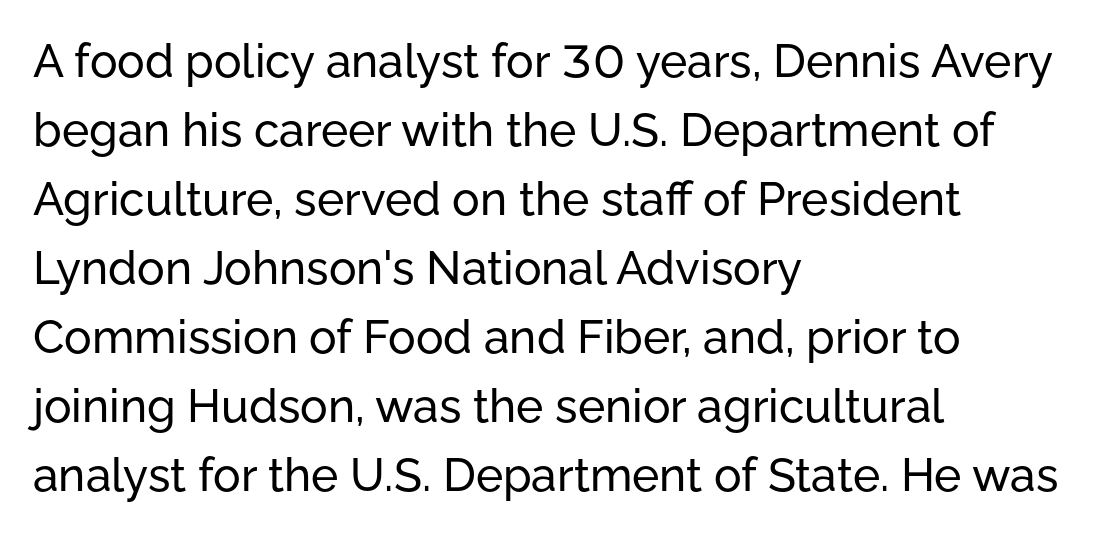
Varying glyph widths throughout — classic text-font behaviour. Compared with typical paragraphs, the rows here are spaced about the same. No extra tracking has been applied to these lines. The strip under each line holds only bare page.
